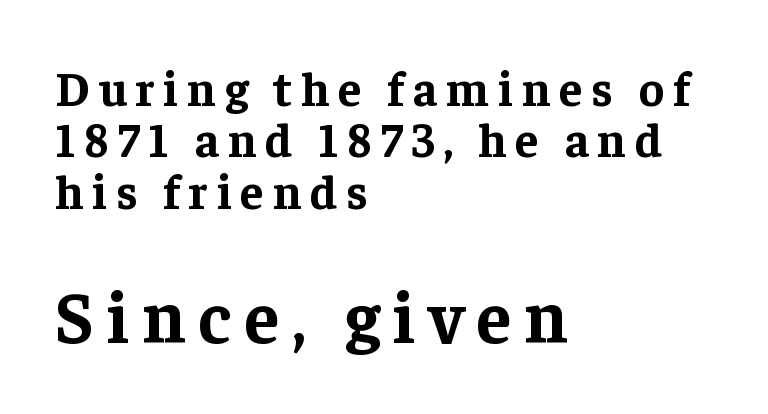
Do the characters align in a grid? No, the font is proportional. A roman cut, with each character standing at attention. Leftover space on each line is placed entirely after the last word. Rows of type sit shoulder to shoulder in the vertical direction.
